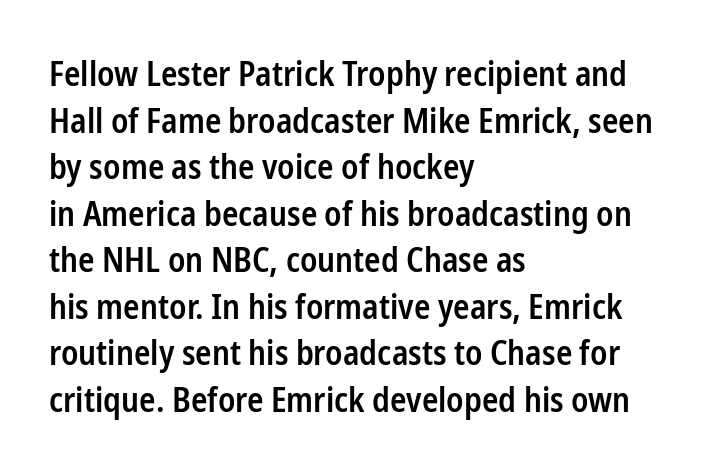
The image shows 34 px semibold, condensed sans-serif type, upright; set left-aligned, normal line spacing (1.37x), normal letter spacing, not underlined; low stroke contrast and a medium x-height.
